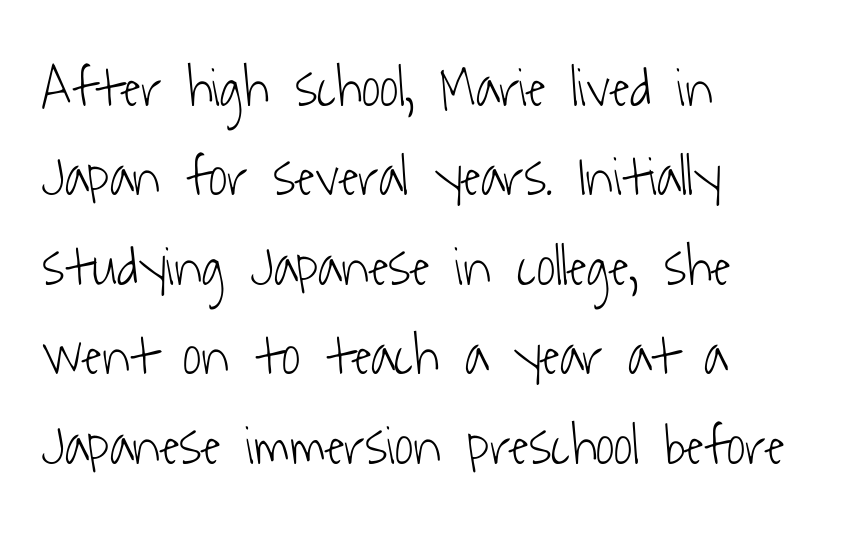
Line starts are locked; line ends wander. The rendering shows plain stroke endings on the letterforms — a sans-serif design. These lines keep a tight, regular rhythm from letter to letter. Each letter keeps its own natural width here, so spacing adapts to shape. No word sits above an underline.
